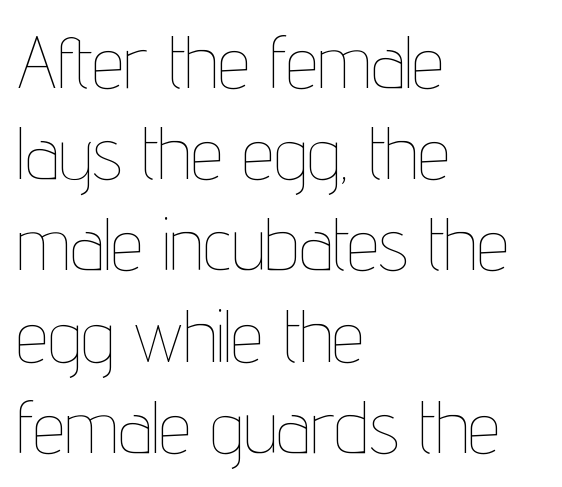
The image shows 73 px thin, condensed type, upright; set left-aligned, normal line spacing (1.25x), normal letter spacing, not underlined; low stroke contrast and a medium x-height.
